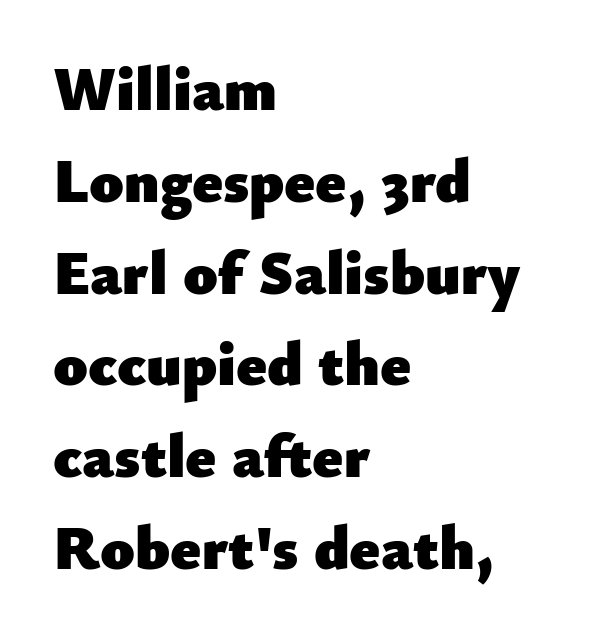
The image shows 62 px heavy sans-serif type, upright; set left-aligned, normal line spacing (1.48x), normal letter spacing, not underlined; low stroke contrast and a small x-height.
